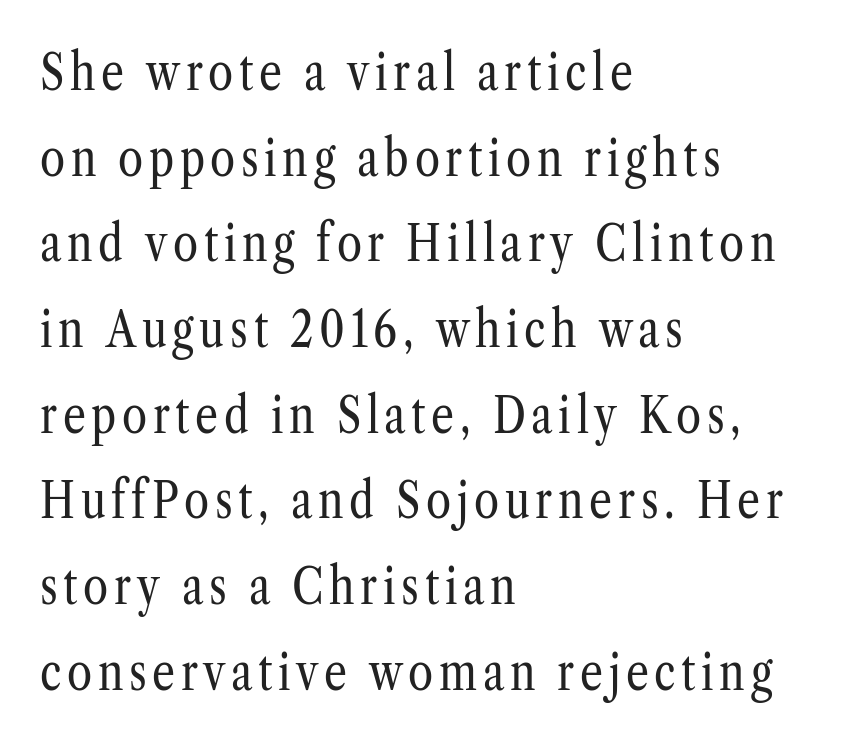
The image shows 51 px regular-weight, condensed serif type, upright; set left-aligned, normal line spacing (1.68x), not underlined; low stroke contrast and a medium x-height.
